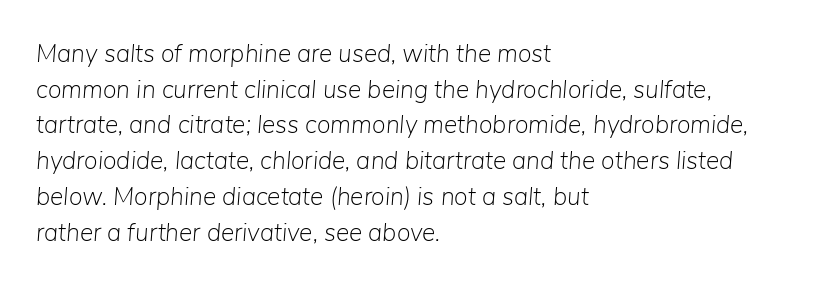
{"italic": "yes", "lean": "right", "slant_degrees": 5, "bold": "no", "underline": "no", "align": "left", "line_spacing": "normal", "line_spacing_ratio": 1.43, "letter_spacing": "normal", "letter_spacing_em": 0.0, "glyph_px": 25}
